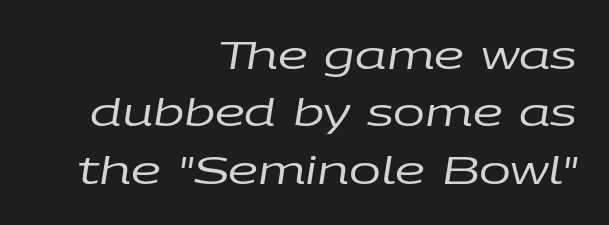
Check under the words: just untouched page. Students, note that the glyphs here touch the page at normal intervals. Quick note: interline space is typical. The cut favours lightness, reaching ordinary text weight at its darkest. The specimen reads as italic at a glance.
